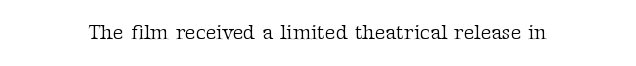
Q: Is the text bold? A: No.
Q: Is the text italic (slanted)? A: No, it is upright.
Q: Is the text underlined? A: No.
Q: Is the spacing between letters normal or unusually wide? A: Normal.
